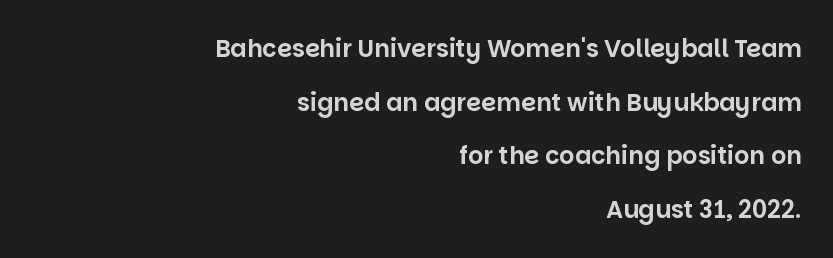
The image shows 24 px text type, upright; set right-aligned, loose line spacing (2.23x), normal letter spacing, not underlined.
